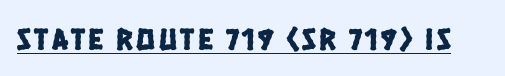
Q: Is the typeface a serif or a sans-serif typeface? A: Sans-serif.
Q: Is the text underlined? A: Yes.
Q: Width (condensed, normal, or wide)? A: Condensed.
Q: Stroke contrast? A: Low.
Q: x-height? A: Large.
Q: Monospaced? A: No.
